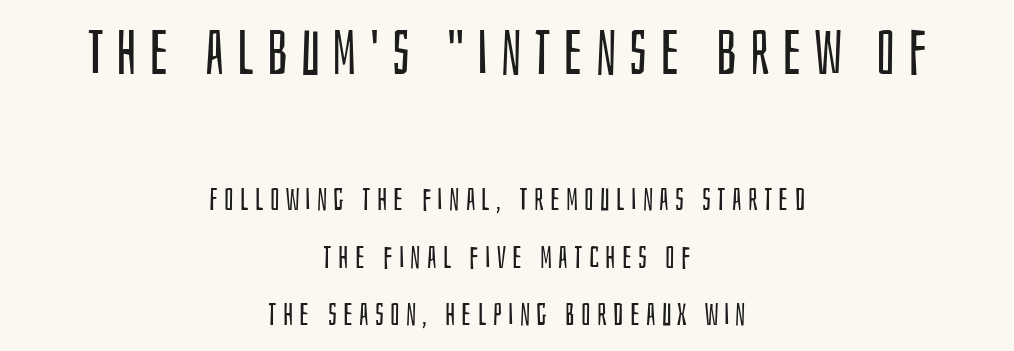
{"serif": "no", "italic": "no", "bold": "no", "weight": "regular", "width": "condensed", "stroke_contrast": "low", "x_height": "large", "monospaced": "no", "underline": "no", "align": "center", "line_spacing_ratio": 1.85, "letter_spacing": "wide", "letter_spacing_em": 0.2, "larger_block": "first", "size_ratio": 2.0, "glyph_px": 62}
